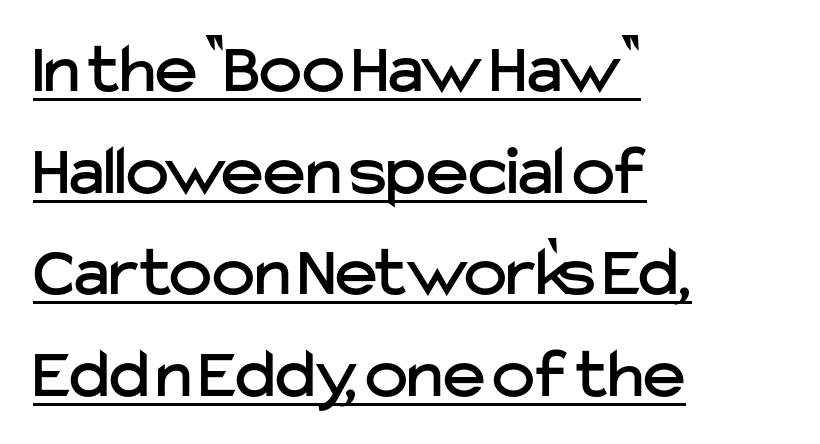
{"serif": "no", "italic": "no", "width": "normal", "stroke_contrast": "low", "x_height": "medium", "monospaced": "no", "underline": "yes", "align": "left", "line_spacing": "normal", "line_spacing_ratio": 1.41, "letter_spacing": "normal", "letter_spacing_em": 0.0, "glyph_px": 72}
